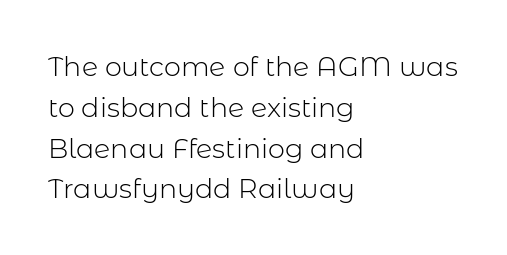
Q: Is the text bold? A: No.
Q: Is the text italic (slanted)? A: No, it is upright.
Q: Is the text underlined? A: No.
Q: How is the paragraph aligned? A: Left-aligned.
Q: Is the spacing between letters normal or unusually wide? A: Normal.
Q: Is the spacing between lines tight, normal or loose? A: Normal.
